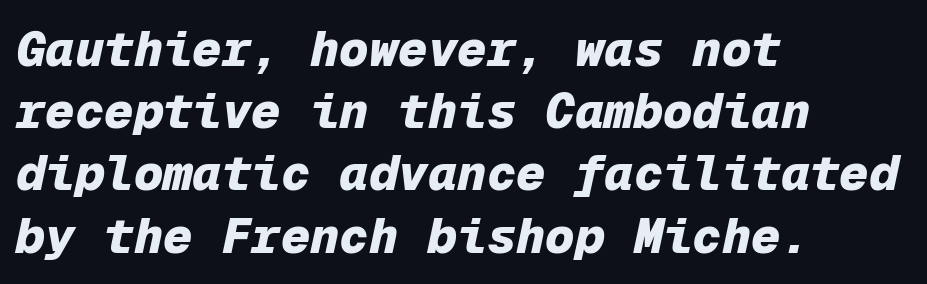
Q: Is the text bold? A: Yes.
Q: Is the text italic (slanted)? A: Yes, it leans right by about 12 degrees.
Q: Is the text underlined? A: No.
Q: How is the paragraph aligned? A: Left-aligned.
Q: Is the spacing between letters normal or unusually wide? A: Normal.
Q: Is the spacing between lines tight, normal or loose? A: Normal.
Q: Width (condensed, normal, or wide)? A: Normal.
Q: Stroke contrast? A: Low.
Q: x-height? A: Medium.
Q: Monospaced? A: Yes.
